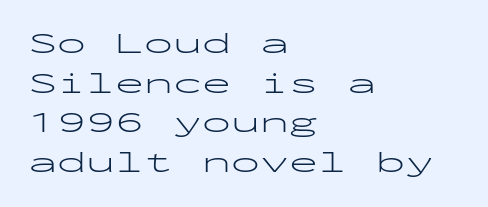
Leftover space on each line is placed entirely after the last word. Do the characters align in a grid? Yes, the font is monospaced. The letterforms sit at book weight or below. A normal amount of white space separates one row of letters from the next.
